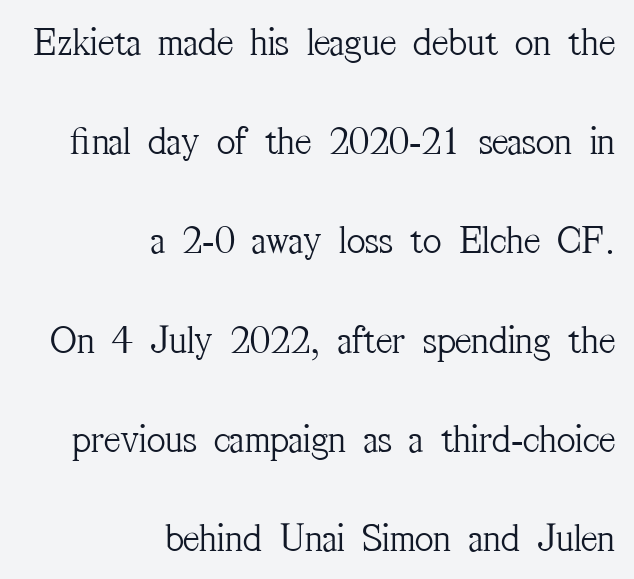
{"serif": "yes", "italic": "no", "bold": "no", "weight": "light", "width": "condensed", "stroke_contrast": "medium", "x_height": "medium", "monospaced": "no", "underline": "no", "align": "right", "line_spacing": "loose", "line_spacing_ratio": 2.48, "letter_spacing": "normal", "letter_spacing_em": 0.0, "glyph_px": 40}
